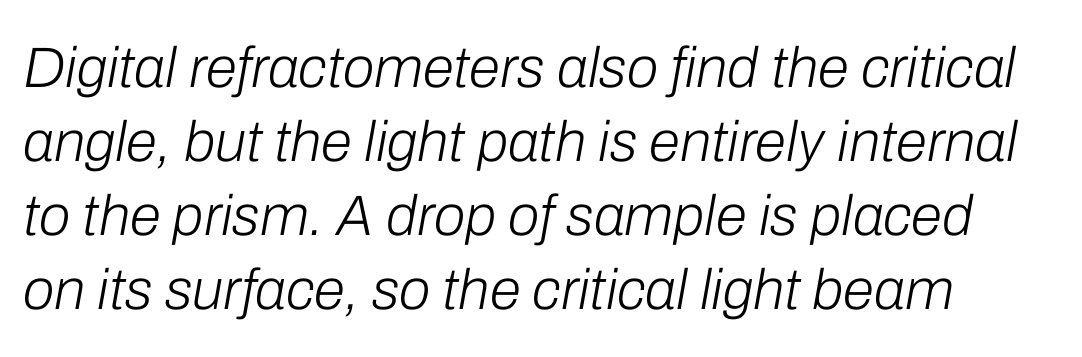
Q: Is the text bold? A: No.
Q: Is the text italic (slanted)? A: Yes, it leans right by about 10 degrees.
Q: Is the text underlined? A: No.
Q: How is the paragraph aligned? A: Left-aligned.
Q: Is the spacing between letters normal or unusually wide? A: Normal.
Q: Is the spacing between lines tight, normal or loose? A: Normal.
Q: Width (condensed, normal, or wide)? A: Normal.
Q: Stroke contrast? A: Low.
Q: x-height? A: Medium.
Q: Monospaced? A: No.
